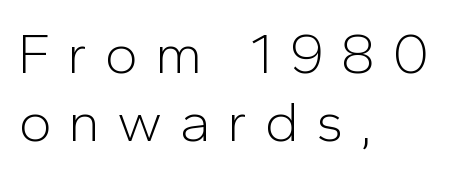
Style check: upright. Font category for this specimen: sans-serif. The paragraph shown leans on its left margin. Observe the wide spacing: letters keep a clear distance from each other. Weight: regular or lighter.
